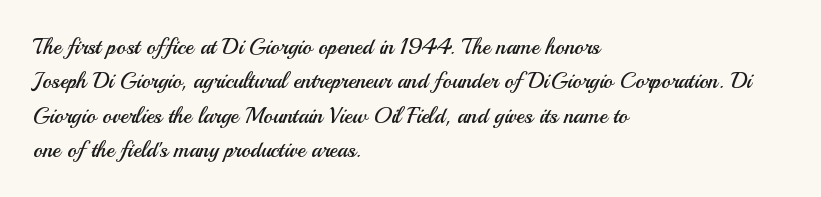
{"bold": "no", "underline": "no", "align": "left", "line_spacing": "normal", "line_spacing_ratio": 1.56, "letter_spacing": "normal", "letter_spacing_em": 0.0, "glyph_px": 22}
